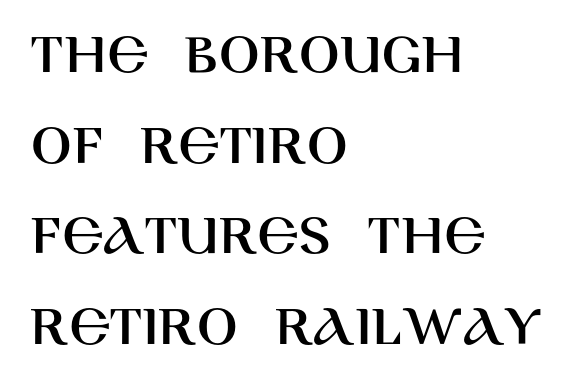
Q: Is the text italic (slanted)? A: No, it is upright.
Q: Is the typeface a serif or a sans-serif typeface? A: Sans-serif.
Q: Is the text underlined? A: No.
Q: How is the paragraph aligned? A: Left-aligned.
Q: Is the spacing between letters normal or unusually wide? A: Normal.
Q: Is the spacing between lines tight, normal or loose? A: Normal.
Q: Width (condensed, normal, or wide)? A: Normal.
Q: Stroke contrast? A: High.
Q: x-height? A: Large.
Q: Monospaced? A: No.
